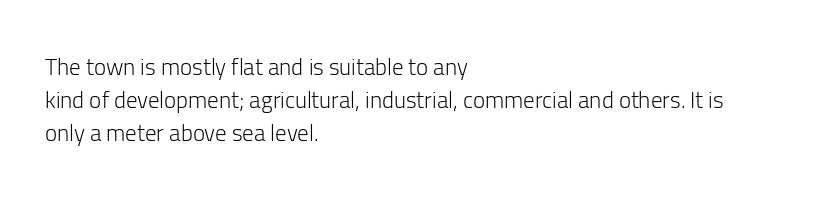
The image shows 23 px text type, upright; set left-aligned, normal line spacing (1.44x), normal letter spacing, not underlined.
